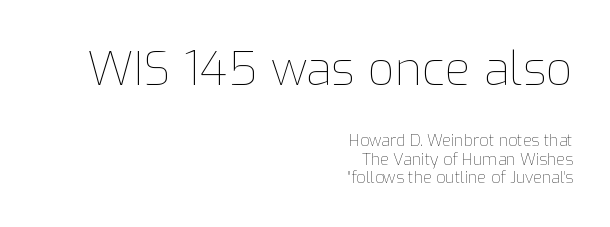
Weight: not bold — regular or lighter. These lines are rendered in a variable-pitch font. Typesetter's note — upper block bumped up in size, lower block left smaller. The foot of each line stays bare and open. Does the copy run flush right? Yes — the right margin is perfectly even. Italic: no, the glyphs are upright roman.
